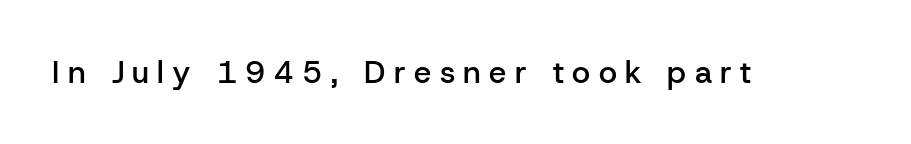
{"serif": "no", "italic": "no", "bold": "semi", "weight": "semibold", "width": "normal", "stroke_contrast": "low", "x_height": "medium", "monospaced": "no", "underline": "no", "letter_spacing": "wide", "letter_spacing_em": 0.27, "glyph_px": 31}
